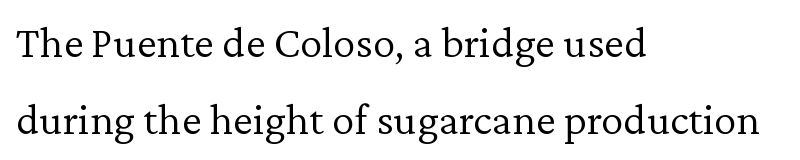
The image shows 45 px light serif type, upright; set left-aligned, line spacing 1.71x, normal letter spacing, not underlined; low stroke contrast and a medium x-height.
